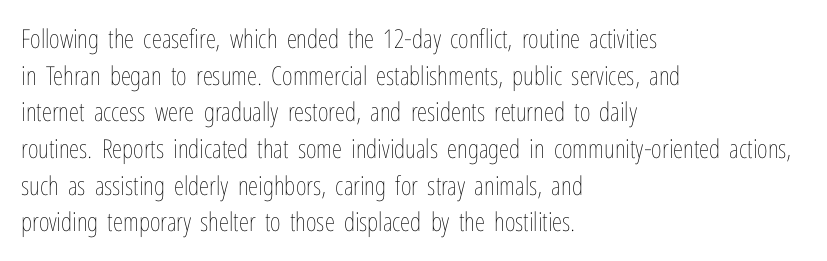
Q: Is the text bold? A: No.
Q: Is the text italic (slanted)? A: No, it is upright.
Q: Is the text underlined? A: No.
Q: How is the paragraph aligned? A: Left-aligned.
Q: Is the spacing between letters normal or unusually wide? A: Normal.
Q: Is the spacing between lines tight, normal or loose? A: Normal.
